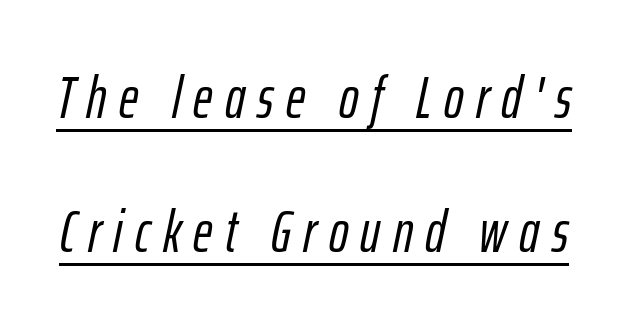
The image shows 59 px condensed type, italic (leaning right); set loose line spacing (2.27x), unusually wide letter spacing (+0.21 em), underlined; low stroke contrast and a medium x-height.
